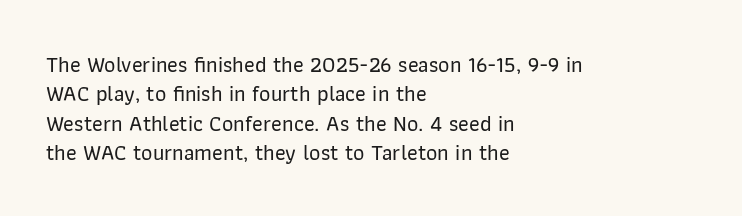
{"italic": "no", "underline": "no", "align": "left", "line_spacing": "normal", "line_spacing_ratio": 1.33, "letter_spacing": "normal", "letter_spacing_em": 0.0, "glyph_px": 22}
